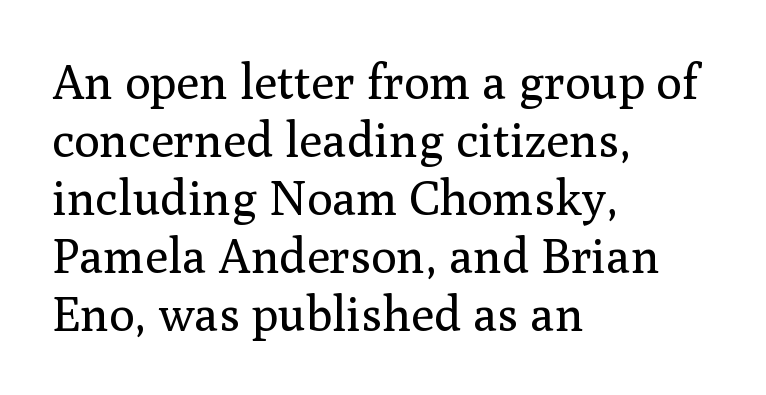
Q: Is the text bold? A: No.
Q: Is the text italic (slanted)? A: No, it is upright.
Q: Is the typeface a serif or a sans-serif typeface? A: Serif.
Q: Is the text underlined? A: No.
Q: How is the paragraph aligned? A: Left-aligned.
Q: Is the spacing between letters normal or unusually wide? A: Normal.
Q: Width (condensed, normal, or wide)? A: Normal.
Q: Stroke contrast? A: Medium.
Q: x-height? A: Medium.
Q: Monospaced? A: No.
